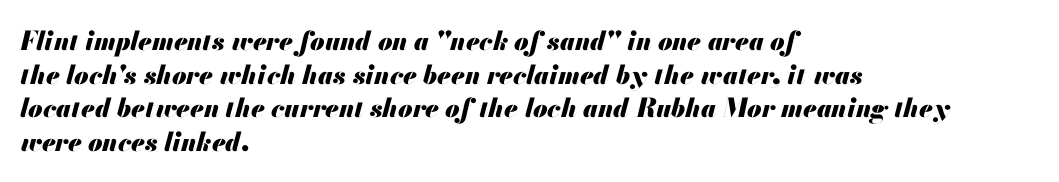
Each word holds together tightly as a unit, with standard inter-letter gaps. The glyphs look as if they've been sheared to an angle. Summary of weight: heavy, a full bold. Reading down the block, your eye returns to a fixed left position each line. The area under the type is left untouched.
